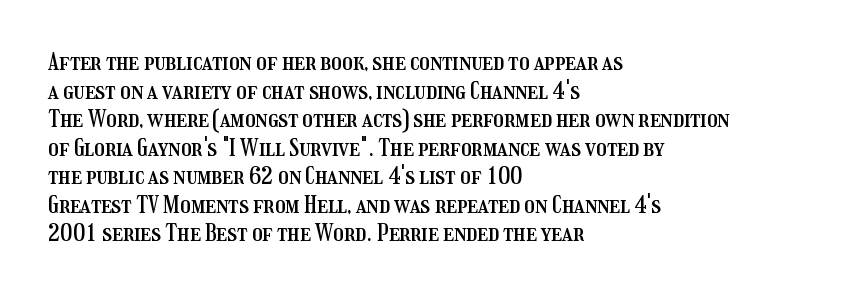
{"italic": "no", "underline": "no", "align": "left", "line_spacing_ratio": 1.24, "letter_spacing": "normal", "letter_spacing_em": 0.0, "glyph_px": 23}
